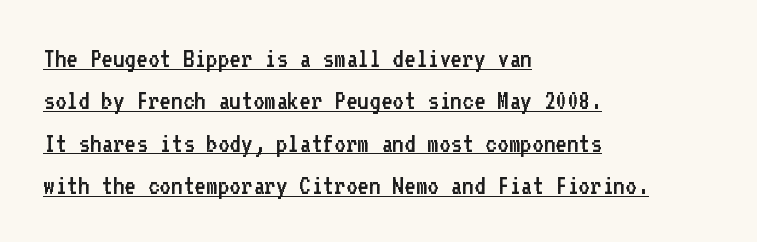
{"serif": "no", "italic": "no", "bold": "no", "weight": "regular", "width": "normal", "stroke_contrast": "low", "x_height": "medium", "monospaced": "yes", "underline": "yes", "align": "left", "line_spacing": "normal", "line_spacing_ratio": 1.51, "letter_spacing": "normal", "letter_spacing_em": 0.0, "glyph_px": 28}
